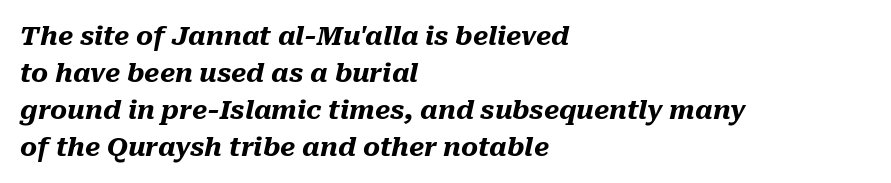
The image shows 26 px bold type, italic (leaning right); set left-aligned, normal line spacing (1.42x), normal letter spacing, not underlined.
